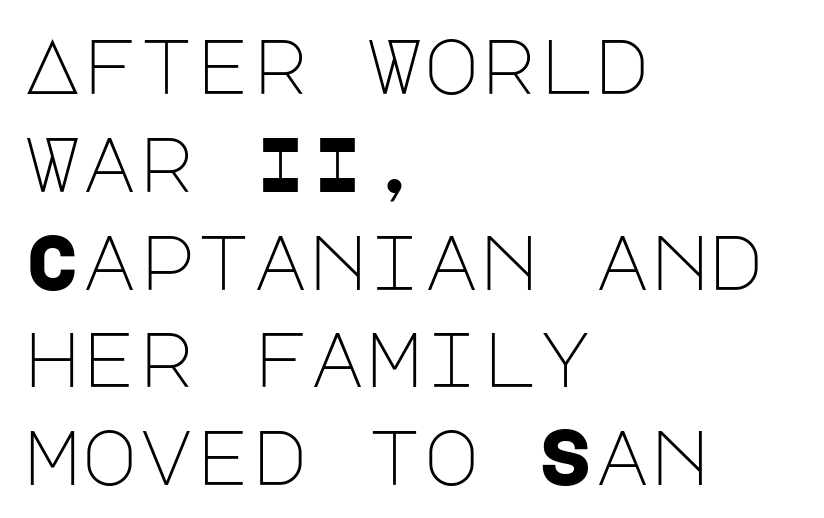
{"serif": "no", "italic": "no", "bold": "no", "weight": "light", "width": "normal", "stroke_contrast": "low", "x_height": "large", "underline": "no", "align": "left", "line_spacing": "normal", "line_spacing_ratio": 1.27, "letter_spacing": "normal", "letter_spacing_em": 0.0, "glyph_px": 77}
